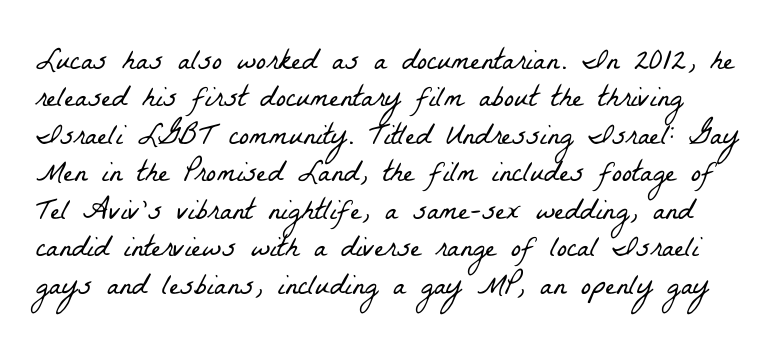
Inter-character spacing is left at the font's built-in metrics. The rows are spaced the way most documents space them. The typeface has the unassuming heft of standard copy or less. Descenders hang freely into open space. Each letter keeps its own natural width here, so spacing adapts to shape. Does the type have serifs? Yes, each stem ends in a small foot.
